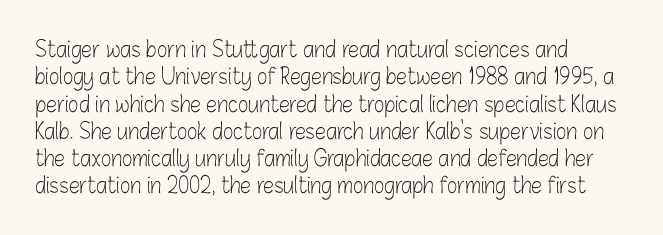
Rendered with straight, roman letterforms. Weight: not bold — regular or lighter. Words appear dense and cohesive because spacing is normal. Horizontal alignment here is leftward, the default for most running prose. A clean baseline with only descenders dipping below it.
